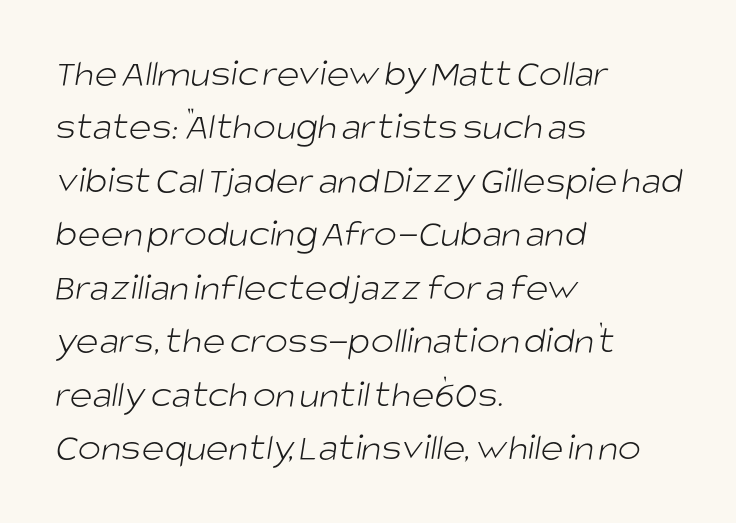
Q: Is the text bold? A: No.
Q: Is the typeface a serif or a sans-serif typeface? A: Sans-serif.
Q: Is the text underlined? A: No.
Q: How is the paragraph aligned? A: Left-aligned.
Q: Is the spacing between letters normal or unusually wide? A: Normal.
Q: Is the spacing between lines tight, normal or loose? A: Normal.
Q: Width (condensed, normal, or wide)? A: Normal.
Q: Stroke contrast? A: Low.
Q: x-height? A: Large.
Q: Monospaced? A: No.
